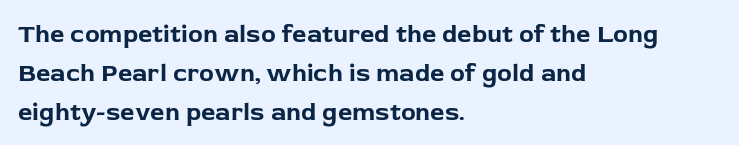
Q: Is the text bold? A: Yes.
Q: Is the text italic (slanted)? A: No, it is upright.
Q: Is the text underlined? A: No.
Q: How is the paragraph aligned? A: Left-aligned.
Q: Is the spacing between letters normal or unusually wide? A: Normal.
Q: Is the spacing between lines tight, normal or loose? A: Normal.
